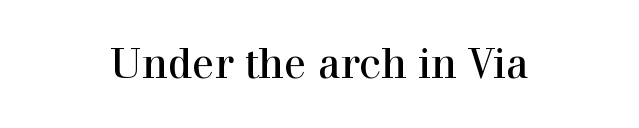
The image shows 41 px regular-weight serif type, upright; set centered, normal letter spacing, not underlined; high stroke contrast and a medium x-height.
